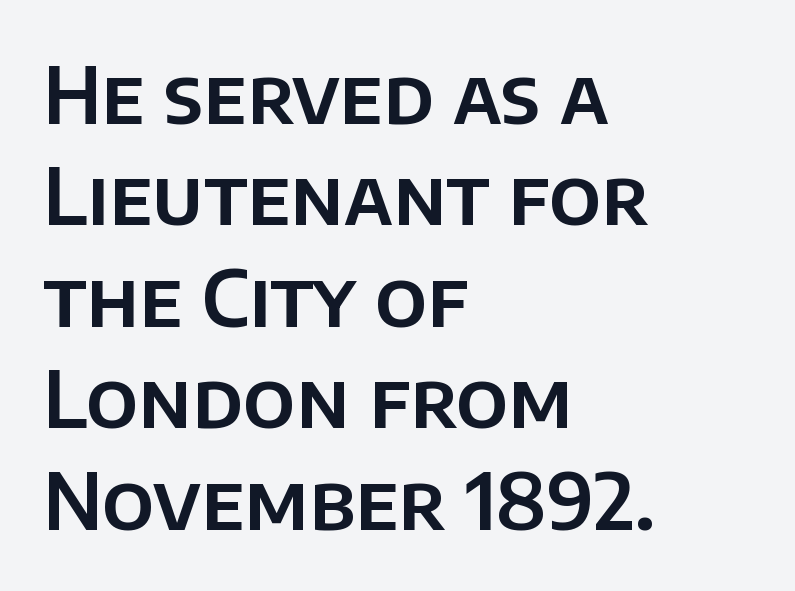
Q: Is the text italic (slanted)? A: No, it is upright.
Q: Is the typeface a serif or a sans-serif typeface? A: Sans-serif.
Q: Is the text underlined? A: No.
Q: How is the paragraph aligned? A: Left-aligned.
Q: Is the spacing between letters normal or unusually wide? A: Normal.
Q: Is the spacing between lines tight, normal or loose? A: Normal.
Q: Width (condensed, normal, or wide)? A: Normal.
Q: Stroke contrast? A: Low.
Q: x-height? A: Large.
Q: Monospaced? A: No.
